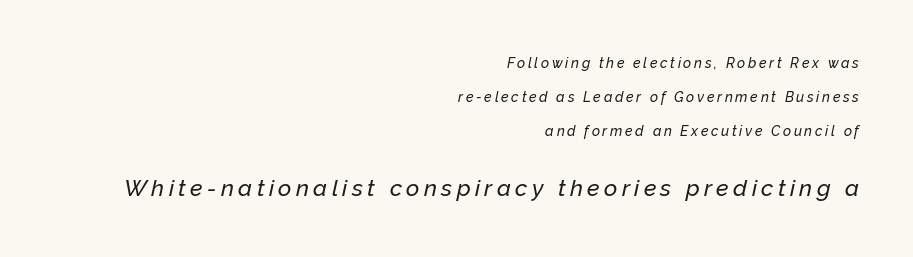
{"italic": "yes", "lean": "right", "slant_degrees": 12, "underline": "no", "align": "right", "line_spacing": "loose", "line_spacing_ratio": 2.43, "larger_block": "second", "size_ratio": 1.64, "glyph_px": 23}
